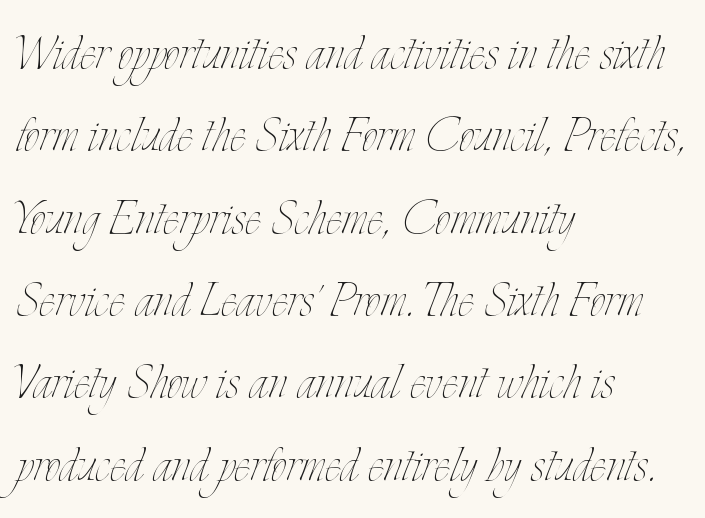
Q: Is the text bold? A: No.
Q: Is the text italic (slanted)? A: Yes.
Q: Is the text underlined? A: No.
Q: How is the paragraph aligned? A: Left-aligned.
Q: Is the spacing between letters normal or unusually wide? A: Normal.
Q: Is the spacing between lines tight, normal or loose? A: Normal.
Q: Width (condensed, normal, or wide)? A: Condensed.
Q: Stroke contrast? A: Low.
Q: x-height? A: Small.
Q: Monospaced? A: No.
